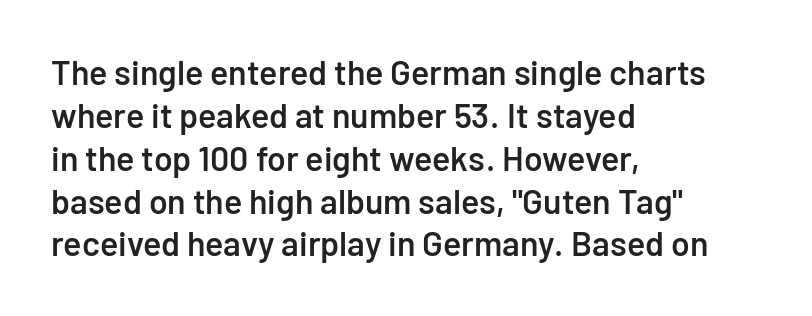
Looks like regular typesetting: each glyph gets only the width it needs. Its strokes are somewhat broadened, the hallmark of semibold type. Evenly set lines give the paragraph a standard silhouette. The string is rendered with underlining switched off.
